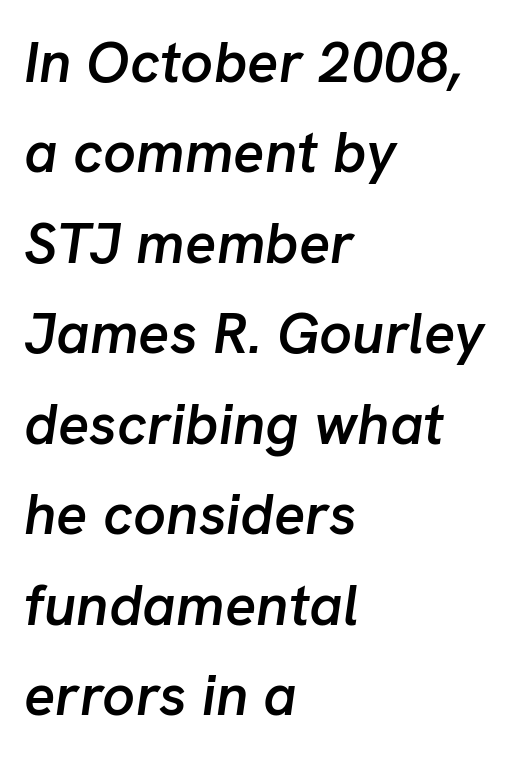
The image shows 58 px semibold type, italic (leaning right); set left-aligned, normal line spacing (1.56x), normal letter spacing, not underlined; low stroke contrast and a medium x-height.
